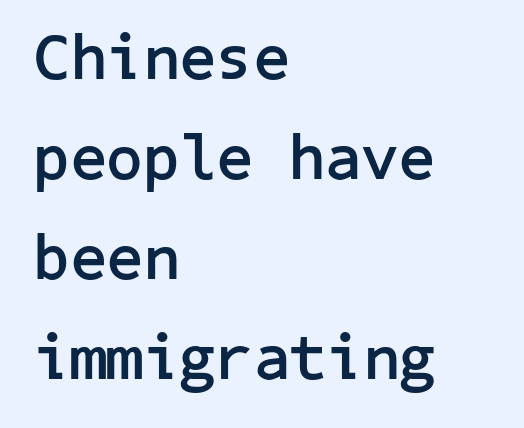
The image shows 64 px semibold sans-serif type, upright; set left-aligned, normal line spacing (1.56x), normal letter spacing, not underlined; low stroke contrast and a medium x-height.
